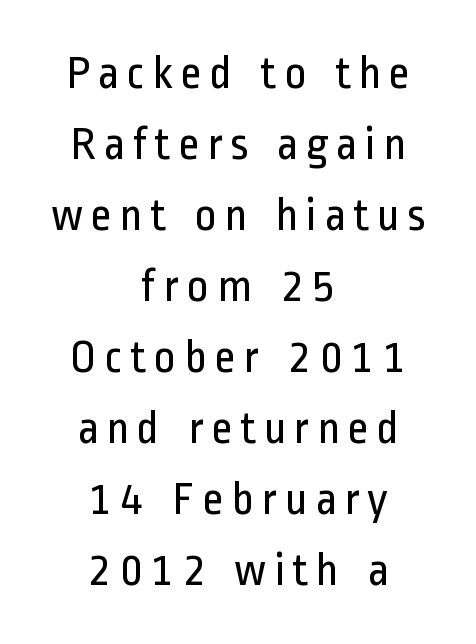
Caption: face not bold, strokes unweighted. Centered paragraph, ragged on both sides. The area under the type is left untouched. The face used here is a sans, in the tradition of grotesques and geometrics.
